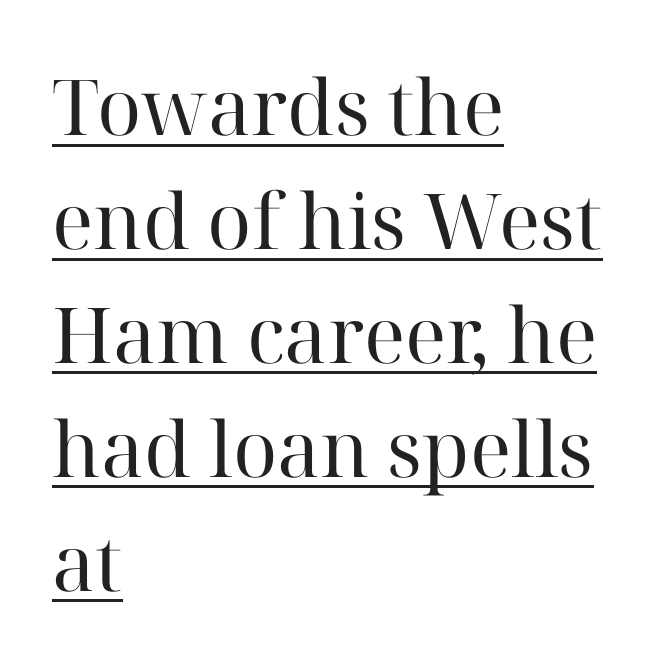
{"serif": "yes", "italic": "no", "bold": "no", "weight": "regular", "width": "normal", "stroke_contrast": "high", "x_height": "medium", "monospaced": "no", "underline": "yes", "align": "left", "line_spacing": "normal", "line_spacing_ratio": 1.48, "letter_spacing": "normal", "letter_spacing_em": 0.0, "glyph_px": 77}
